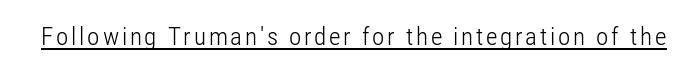
{"italic": "no", "bold": "no", "underline": "yes", "glyph_px": 25}
